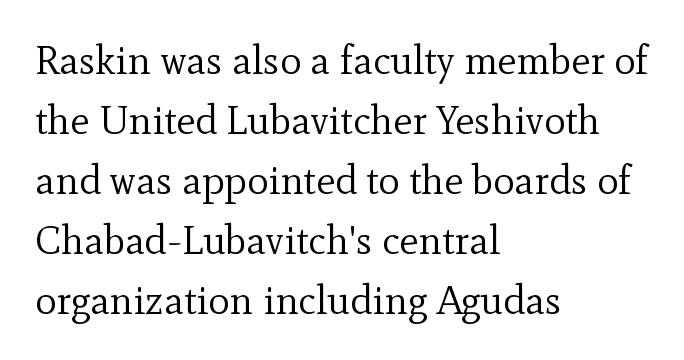
The image shows 40 px regular-weight serif type, upright; set left-aligned, normal line spacing (1.5x), normal letter spacing, not underlined; a small x-height.
